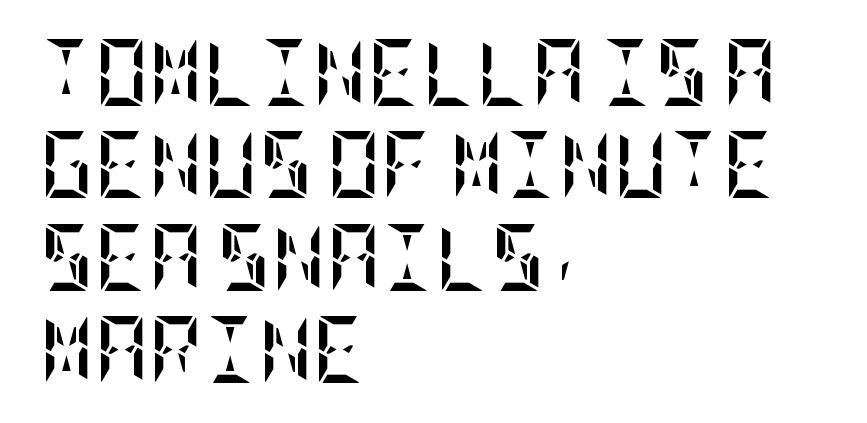
Q: Is the text bold? A: Yes.
Q: Is the text italic (slanted)? A: No, it is upright.
Q: Is the text underlined? A: No.
Q: How is the paragraph aligned? A: Left-aligned.
Q: Is the spacing between letters normal or unusually wide? A: Normal.
Q: Is the spacing between lines tight, normal or loose? A: Normal.
Q: Width (condensed, normal, or wide)? A: Condensed.
Q: Stroke contrast? A: Low.
Q: x-height? A: Large.
